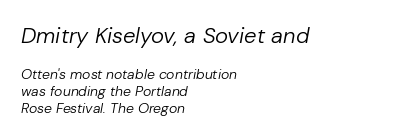
Q: Is the text bold? A: No.
Q: Is the text italic (slanted)? A: Yes, it leans right by about 10 degrees.
Q: Is the text underlined? A: No.
Q: How is the paragraph aligned? A: Left-aligned.
Q: Is the spacing between letters normal or unusually wide? A: Normal.
Q: Which block of text is set in a larger size, the first (top) or the second (bottom)? A: The first (top) one.
